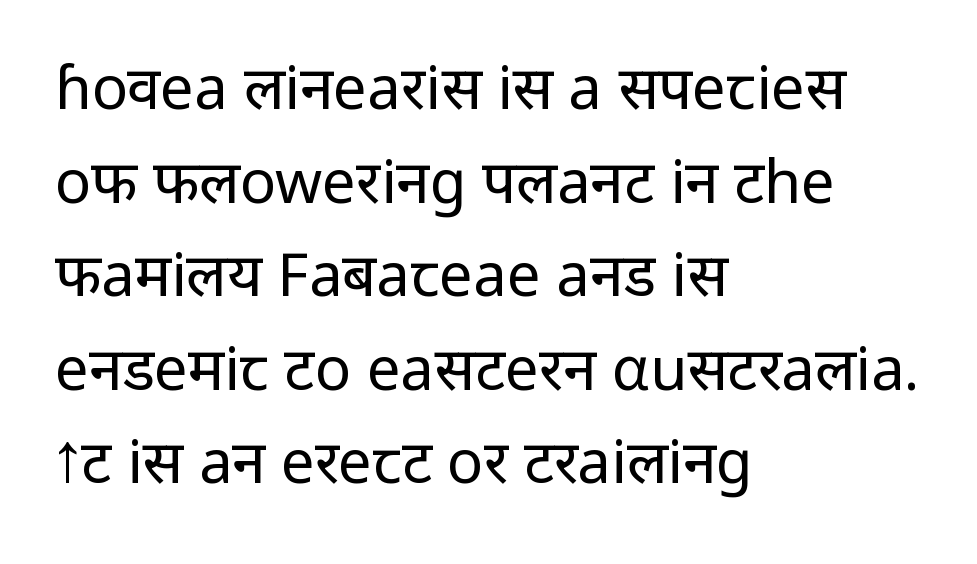
{"serif": "no", "italic": "no", "bold": "no", "weight": "regular", "width": "normal", "stroke_contrast": "low", "x_height": "medium", "monospaced": "no", "underline": "no", "align": "left", "line_spacing": "normal", "line_spacing_ratio": 1.56, "letter_spacing": "normal", "letter_spacing_em": 0.0, "glyph_px": 60}
